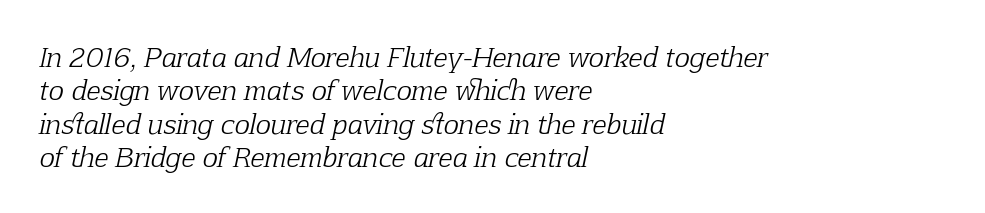
Q: Is the text bold? A: No.
Q: Is the text italic (slanted)? A: Yes, it leans right by about 12 degrees.
Q: Is the text underlined? A: No.
Q: How is the paragraph aligned? A: Left-aligned.
Q: Is the spacing between letters normal or unusually wide? A: Normal.
Q: Is the spacing between lines tight, normal or loose? A: Normal.
